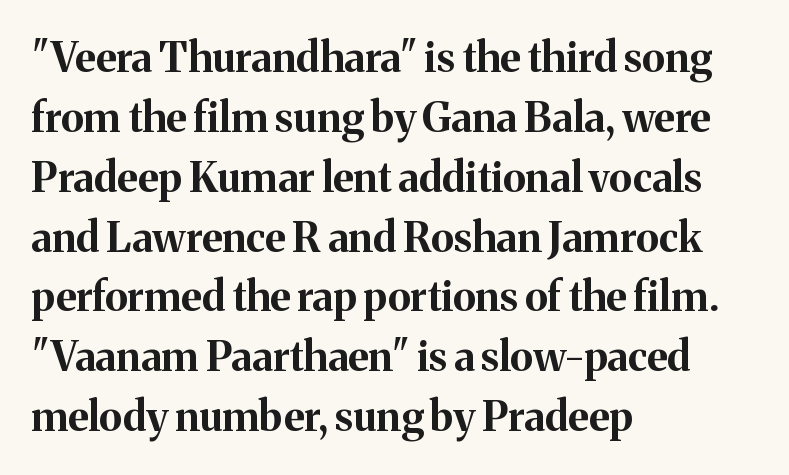
{"serif": "yes", "italic": "no", "bold": "yes", "weight": "bold", "width": "normal", "stroke_contrast": "medium", "x_height": "medium", "monospaced": "no", "underline": "no", "align": "left", "line_spacing": "normal", "line_spacing_ratio": 1.46, "letter_spacing": "normal", "letter_spacing_em": 0.0, "glyph_px": 41}
